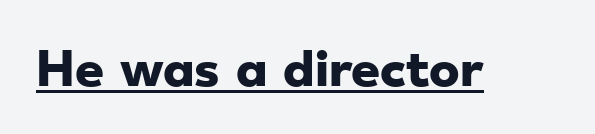
Tracking here is standard; glyphs follow each other at the usual distance. Decoration check: the copy is underlined. This is sans-serif lettering, the kind often seen on screens and signage. Does the weight exceed regular? Yes, all the way to bold.
